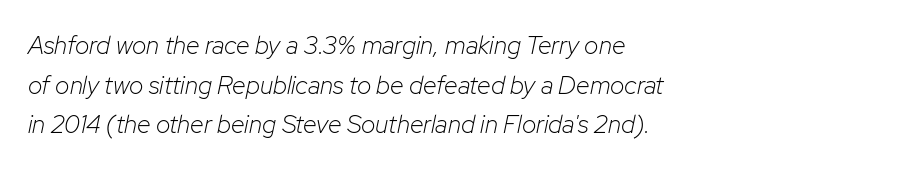
Descenders are the only things crossing below the line. Default kerning and tracking; the words read as compact shapes. The rendering applies a slant to the glyphs. Is this a heavy cut? Hardly; it is regular or lighter.
